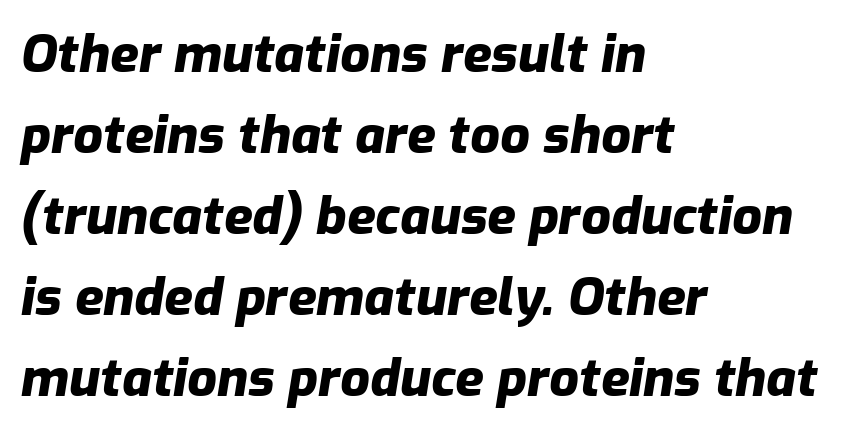
Looks like regular typesetting: each glyph gets only the width it needs. Leading: standard. Is the type bold? Yes — the strokes are clearly thick and heavy. The typesetter chose a ragged-right arrangement here. Honestly, there is no underline to notice here at all. The font's italic variant was chosen for this text.
